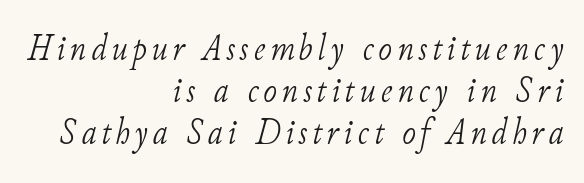
The image shows 37 px light serif type, italic (leaning right); set right-aligned, tight line spacing (1.13x), not underlined; low stroke contrast and a small x-height.
